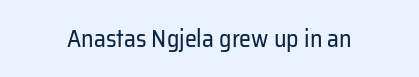
The image shows 24 px text type, upright; set centered, normal letter spacing, not underlined.
